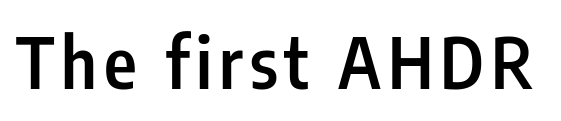
Q: Is the text bold? A: Semi-bold.
Q: Is the text italic (slanted)? A: No, it is upright.
Q: Is the typeface a serif or a sans-serif typeface? A: Sans-serif.
Q: Is the text underlined? A: No.
Q: Width (condensed, normal, or wide)? A: Condensed.
Q: Stroke contrast? A: Low.
Q: x-height? A: Medium.
Q: Monospaced? A: No.
